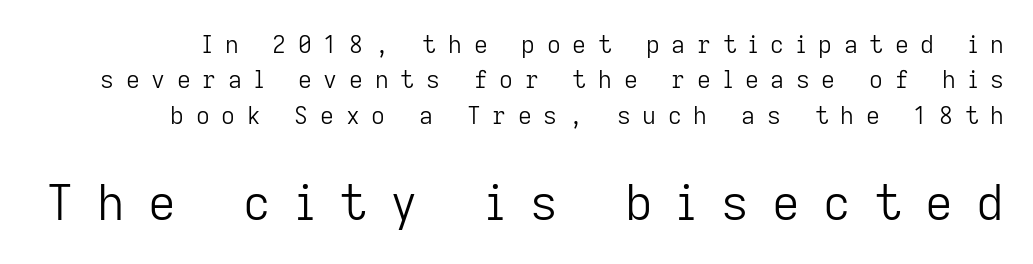
The image shows 48 px light sans-serif type, upright; set normal line spacing (1.47x), unusually wide letter spacing (+0.49 em), not underlined; the second (bottom) block is 2.0x larger; low stroke contrast and a medium x-height.
